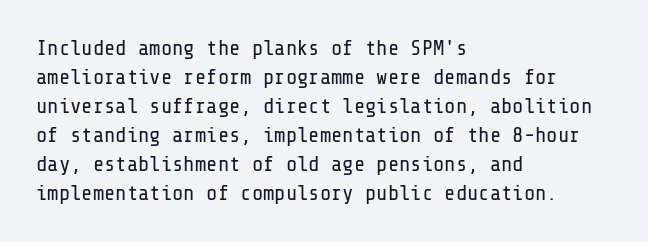
The image shows 21 px text type, upright; set left-aligned, normal line spacing (1.38x), normal letter spacing, not underlined.
